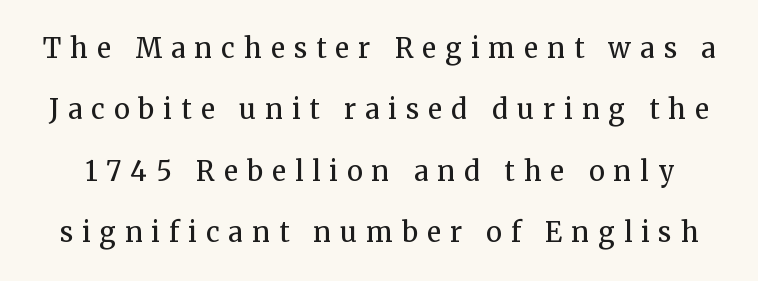
The image shows 27 px text type, upright; set loose line spacing (2.27x), unusually wide letter spacing (+0.33 em), not underlined.
